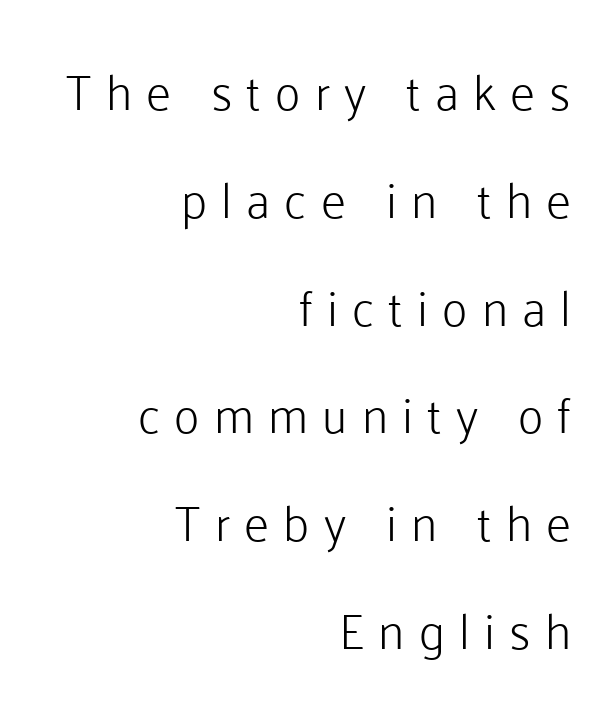
Q: Is the text bold? A: No.
Q: Is the text italic (slanted)? A: No, it is upright.
Q: Is the typeface a serif or a sans-serif typeface? A: Sans-serif.
Q: Is the text underlined? A: No.
Q: How is the paragraph aligned? A: Right-aligned.
Q: Is the spacing between letters normal or unusually wide? A: Unusually wide.
Q: Is the spacing between lines tight, normal or loose? A: Loose.
Q: Width (condensed, normal, or wide)? A: Normal.
Q: Stroke contrast? A: Low.
Q: x-height? A: Medium.
Q: Monospaced? A: No.
